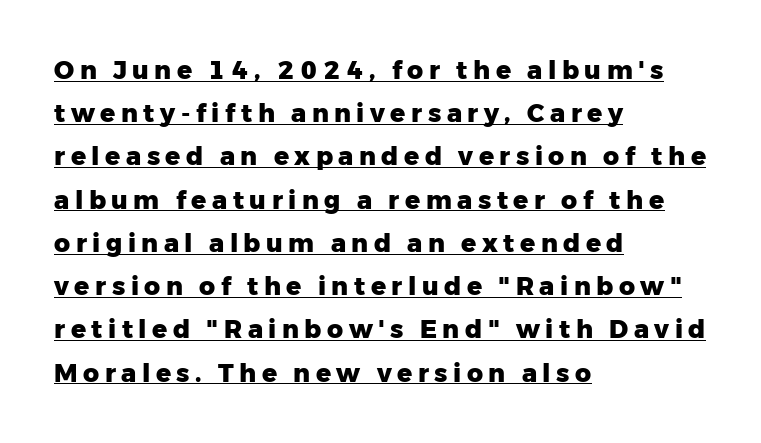
Underlined type. The tracking reads as deliberately expanded to a designer's eye. Horizontal alignment here is leftward, the default for most running prose. Ordinary non-slanted type is in use. The passage shown is emphatically bold.
